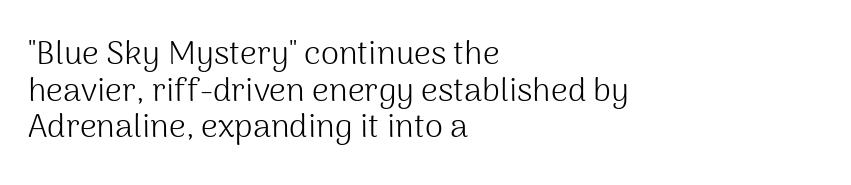
The image shows 33 px light sans-serif type, upright; set left-aligned, tight line spacing (1.11x), normal letter spacing, not underlined; medium stroke contrast and a medium x-height.
